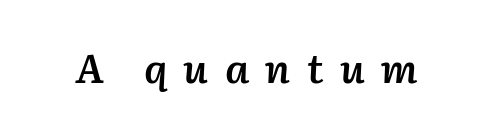
Compared with typical body copy, the letter spacing here is much looser. Each glyph is drawn with semibold strokes, heavier than normal yet not fully bold. Descenders are the only things crossing below the line. The text carries the slant typical of an italic or oblique font. Here the designer chose a conventional face with non-uniform glyph widths.
